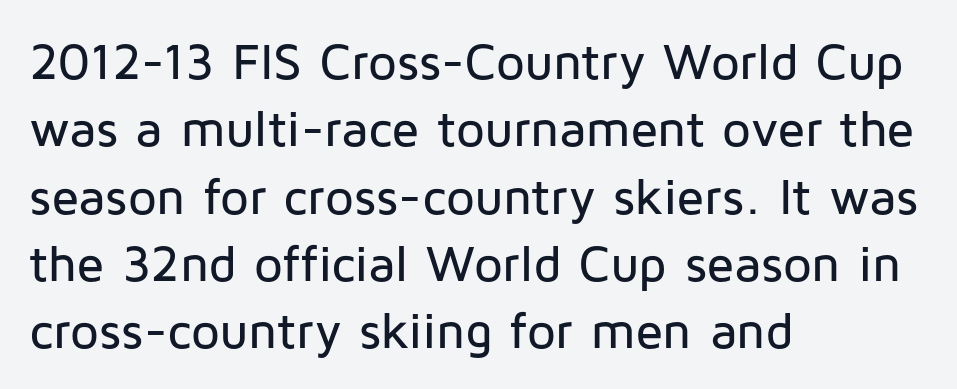
Q: Is the text italic (slanted)? A: No, it is upright.
Q: Is the typeface a serif or a sans-serif typeface? A: Sans-serif.
Q: Is the text underlined? A: No.
Q: How is the paragraph aligned? A: Left-aligned.
Q: Is the spacing between letters normal or unusually wide? A: Normal.
Q: Is the spacing between lines tight, normal or loose? A: Normal.
Q: Width (condensed, normal, or wide)? A: Normal.
Q: Stroke contrast? A: Low.
Q: x-height? A: Medium.
Q: Monospaced? A: No.
